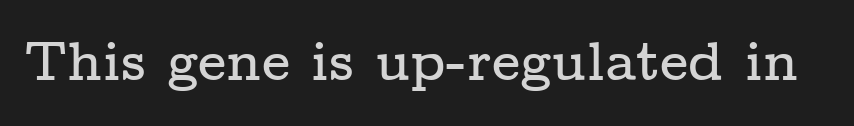
The strip under each line holds only bare page. Posture: straight, roman, zero tilt. Observe the serifs anchoring each vertical stroke in this sample. Characters follow at the spacing the type designer built in.
